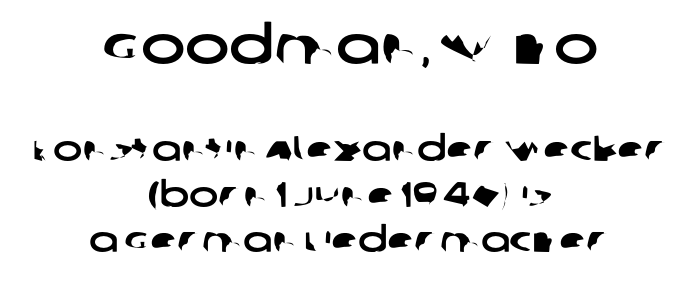
The image shows 53 px wide sans-serif type; set centered, normal line spacing (1.3x), normal letter spacing, not underlined; the first (top) block is 1.51x larger; low stroke contrast and a large x-height.
